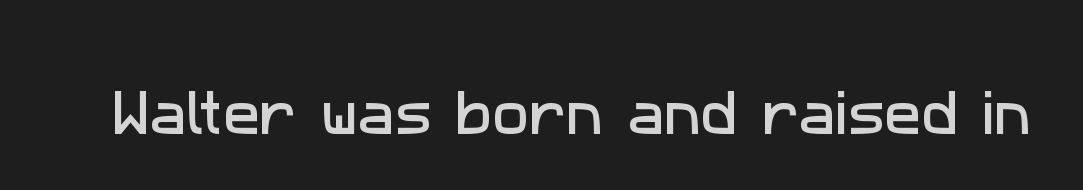
Q: Is the typeface a serif or a sans-serif typeface? A: Sans-serif.
Q: Is the text underlined? A: No.
Q: Is the spacing between letters normal or unusually wide? A: Normal.
Q: Width (condensed, normal, or wide)? A: Normal.
Q: Stroke contrast? A: Low.
Q: x-height? A: Medium.
Q: Monospaced? A: No.
